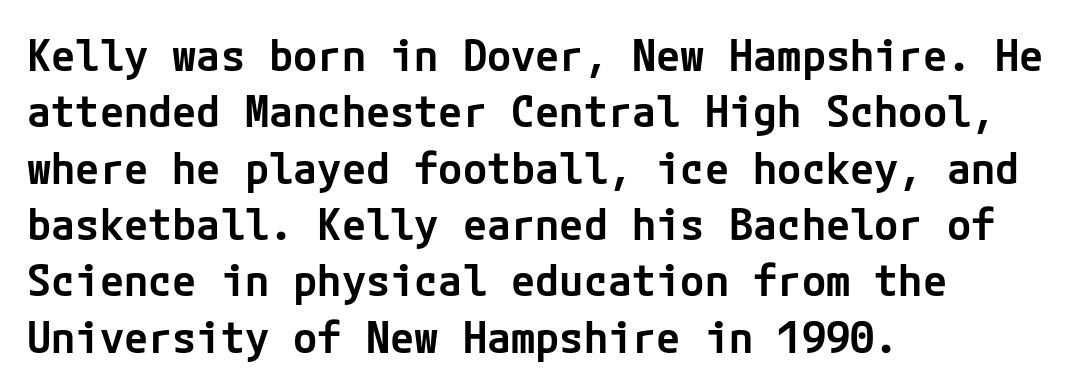
The text block is weighted toward the left margin, trailing off unevenly rightward. Emphasis by weight is partial: semibold. Examine the stroke ends and you'll find no serifs. The face used here is rendered with its standard letterfit.
